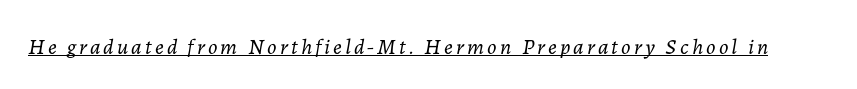
{"italic": "yes", "lean": "right", "slant_degrees": 7, "bold": "no", "underline": "yes", "glyph_px": 22}
